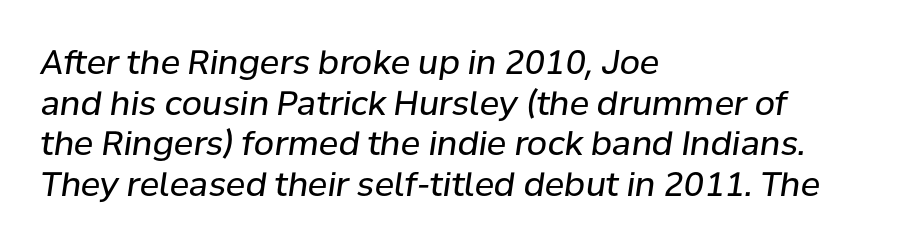
Q: Is the text bold? A: No.
Q: Is the text italic (slanted)? A: Yes, it leans right by about 8 degrees.
Q: Is the text underlined? A: No.
Q: How is the paragraph aligned? A: Left-aligned.
Q: Is the spacing between letters normal or unusually wide? A: Normal.
Q: Width (condensed, normal, or wide)? A: Normal.
Q: Stroke contrast? A: Low.
Q: x-height? A: Medium.
Q: Monospaced? A: No.
